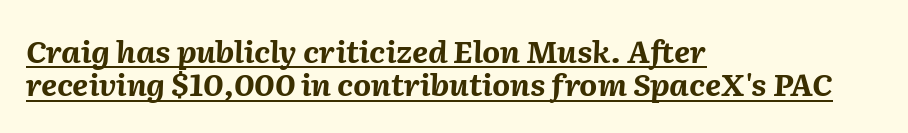
The image shows 31 px bold type, italic (leaning right); set left-aligned, tight line spacing (1.08x), normal letter spacing, underlined; medium stroke contrast and a medium x-height.
